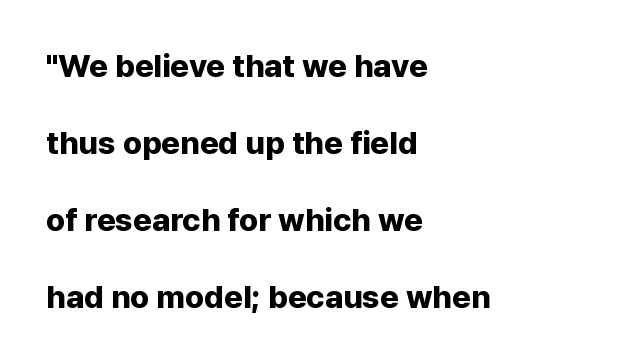
The image shows 32 px bold sans-serif type, upright; set left-aligned, loose line spacing (2.41x), normal letter spacing, not underlined; low stroke contrast and a medium x-height.
